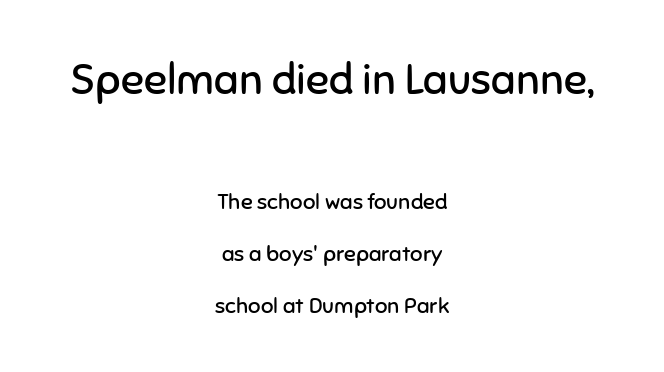
Q: Is the text bold? A: No.
Q: Is the text italic (slanted)? A: No, it is upright.
Q: Is the typeface a serif or a sans-serif typeface? A: Sans-serif.
Q: Is the text underlined? A: No.
Q: How is the paragraph aligned? A: Centered.
Q: Is the spacing between letters normal or unusually wide? A: Normal.
Q: Is the spacing between lines tight, normal or loose? A: Loose.
Q: Which block of text is set in a larger size, the first (top) or the second (bottom)? A: The first (top) one.
Q: Width (condensed, normal, or wide)? A: Normal.
Q: Stroke contrast? A: Low.
Q: x-height? A: Medium.
Q: Monospaced? A: No.
